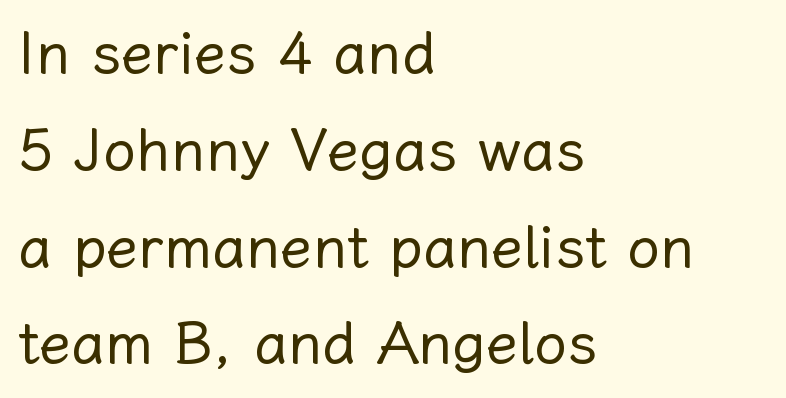
The letters advance in unequal steps, a hallmark of proportional type. Ordinary non-slanted type is in use. One glance says typical: line gaps are just what's usual. The rag falls on the right side of this text block. Words float on clear page, feet unadorned.
